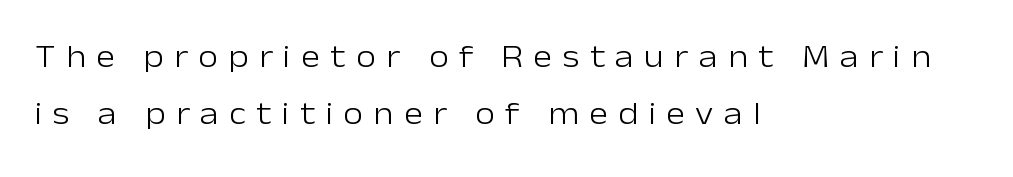
The image shows 32 px light sans-serif type, upright; set left-aligned, line spacing 1.77x, unusually wide letter spacing (+0.33 em), not underlined; low stroke contrast and a medium x-height.
